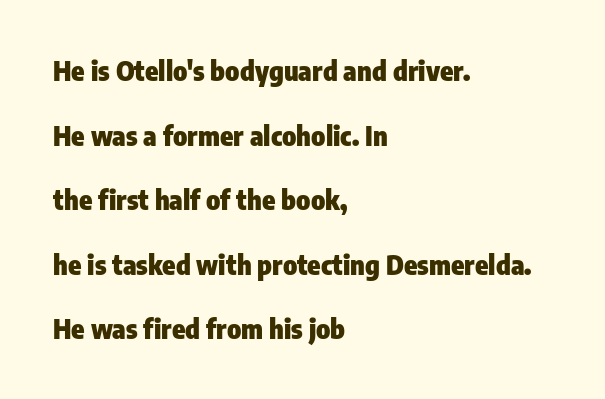
{"italic": "no", "bold": "yes", "underline": "no", "align": "left", "line_spacing": "loose", "line_spacing_ratio": 2.39, "letter_spacing": "normal", "letter_spacing_em": 0.0, "glyph_px": 27}
